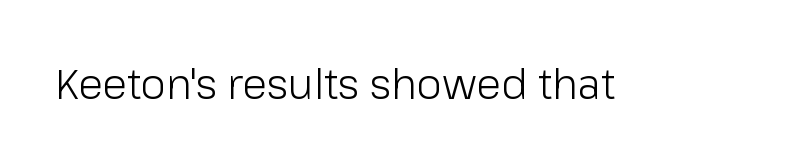
{"serif": "no", "italic": "no", "bold": "no", "weight": "light", "width": "normal", "stroke_contrast": "low", "x_height": "medium", "monospaced": "no", "underline": "no", "letter_spacing": "normal", "letter_spacing_em": 0.0, "glyph_px": 41}
